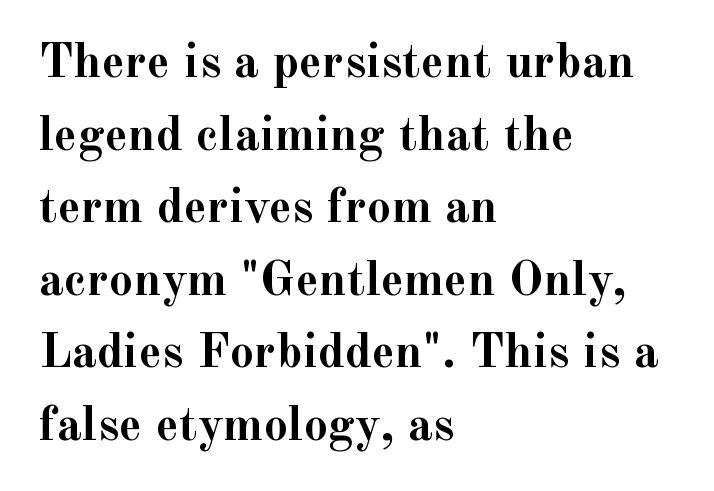
The image shows 49 px semibold serif type, upright; set left-aligned, normal line spacing (1.48x), normal letter spacing, not underlined; a small x-height.
